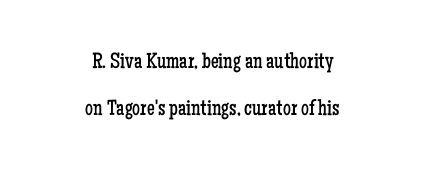
{"italic": "no", "bold": "no", "underline": "no", "align": "center", "line_spacing": "loose", "line_spacing_ratio": 2.15, "letter_spacing": "normal", "letter_spacing_em": 0.0, "glyph_px": 22}
